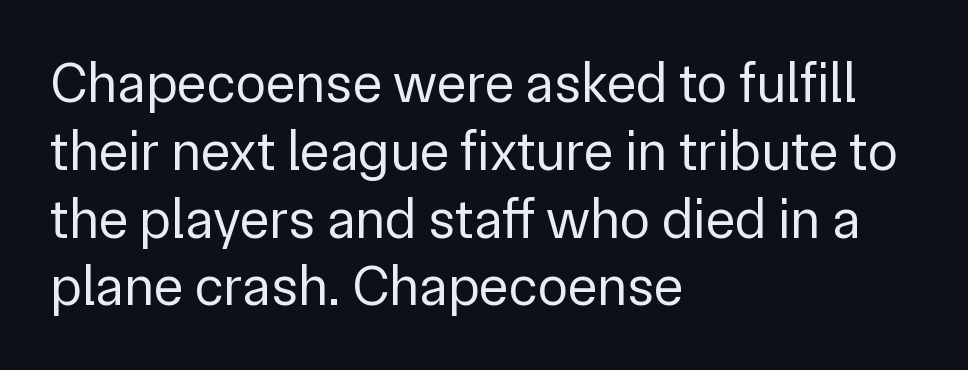
Q: Is the text bold? A: No.
Q: Is the text italic (slanted)? A: No, it is upright.
Q: Is the typeface a serif or a sans-serif typeface? A: Sans-serif.
Q: Is the text underlined? A: No.
Q: How is the paragraph aligned? A: Left-aligned.
Q: Is the spacing between letters normal or unusually wide? A: Normal.
Q: Width (condensed, normal, or wide)? A: Normal.
Q: Stroke contrast? A: Low.
Q: x-height? A: Medium.
Q: Monospaced? A: No.
